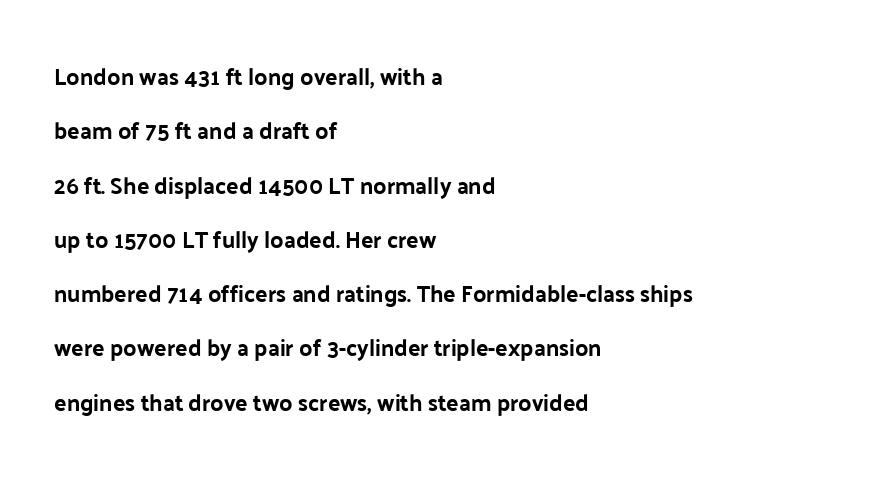
The sample has been set heavy, in full bold. Characters follow at the spacing the type designer built in. Posture: vertical. The paragraph has a hard left edge and a soft right edge. Plain, unruled lines of type.
